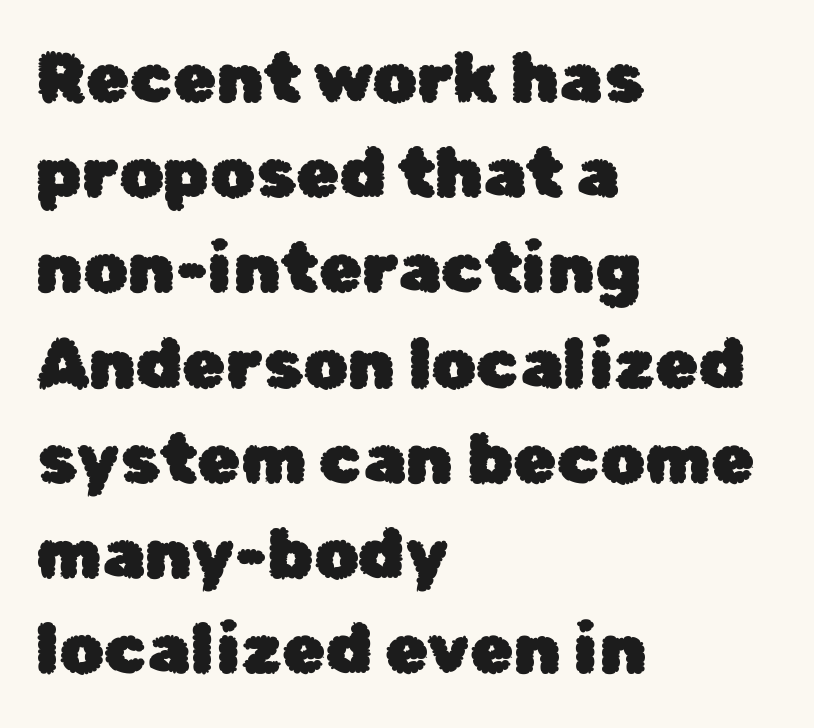
Q: Is the text italic (slanted)? A: No, it is upright.
Q: Is the typeface a serif or a sans-serif typeface? A: Sans-serif.
Q: Is the text underlined? A: No.
Q: How is the paragraph aligned? A: Left-aligned.
Q: Is the spacing between letters normal or unusually wide? A: Normal.
Q: Is the spacing between lines tight, normal or loose? A: Normal.
Q: Width (condensed, normal, or wide)? A: Normal.
Q: Stroke contrast? A: Low.
Q: x-height? A: Medium.
Q: Monospaced? A: No.
